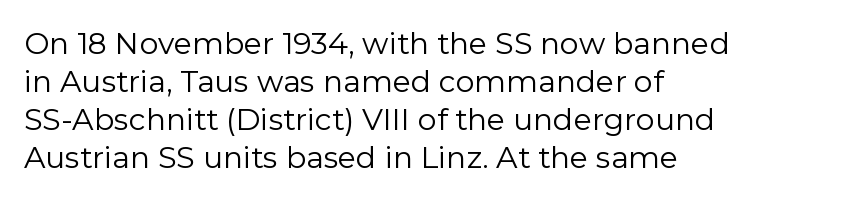
The image shows 30 px regular-weight sans-serif type, upright; set left-aligned, normal line spacing (1.27x), normal letter spacing, not underlined; low stroke contrast and a medium x-height.
